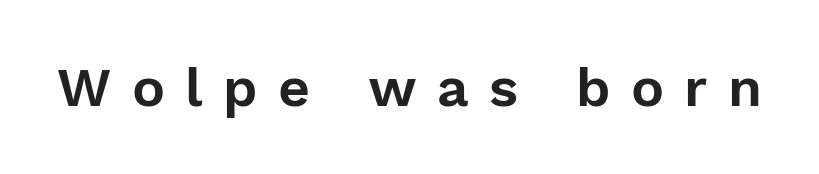
The image shows 55 px sans-serif type, upright; set unusually wide letter spacing (+0.37 em), not underlined; low stroke contrast and a medium x-height.
